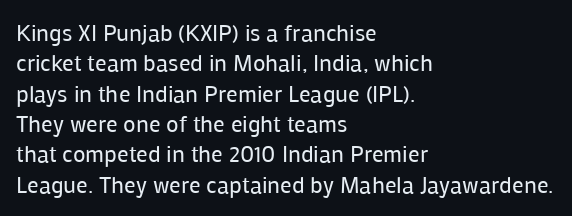
{"italic": "no", "bold": "no", "underline": "no", "align": "left", "line_spacing": "normal", "line_spacing_ratio": 1.32, "letter_spacing": "normal", "letter_spacing_em": 0.0, "glyph_px": 23}
